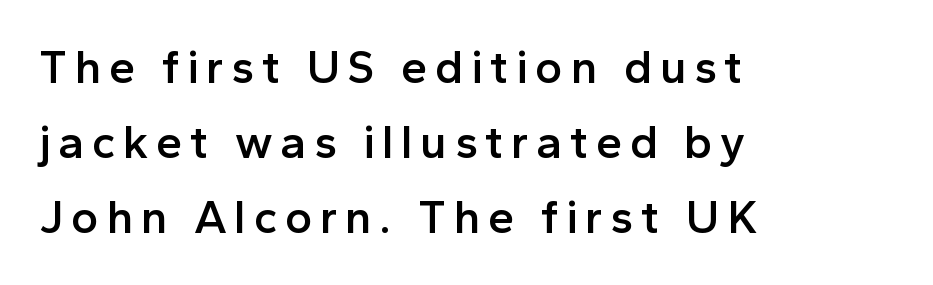
Q: Is the text bold? A: Semi-bold.
Q: Is the text italic (slanted)? A: No, it is upright.
Q: Is the typeface a serif or a sans-serif typeface? A: Sans-serif.
Q: Is the text underlined? A: No.
Q: How is the paragraph aligned? A: Left-aligned.
Q: Is the spacing between lines tight, normal or loose? A: Normal.
Q: Width (condensed, normal, or wide)? A: Normal.
Q: x-height? A: Medium.
Q: Monospaced? A: No.
